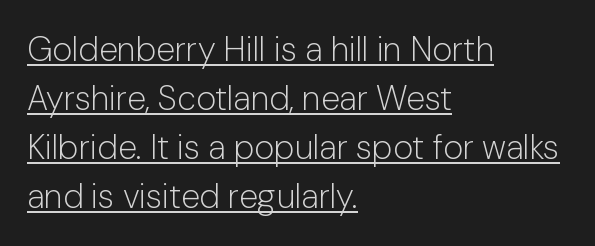
The image shows 34 px light sans-serif type, upright; set left-aligned, normal line spacing (1.44x), normal letter spacing, underlined; low stroke contrast and a medium x-height.
